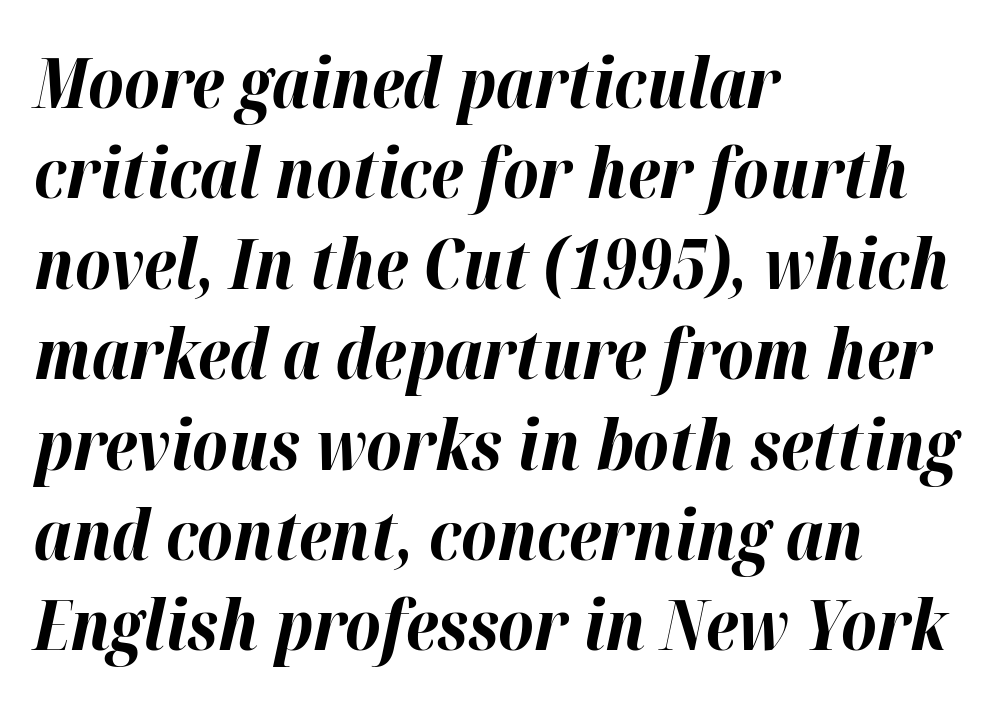
The image shows 69 px bold type, italic (leaning right); set left-aligned, normal line spacing (1.31x), normal letter spacing, not underlined; high stroke contrast and a medium x-height.
